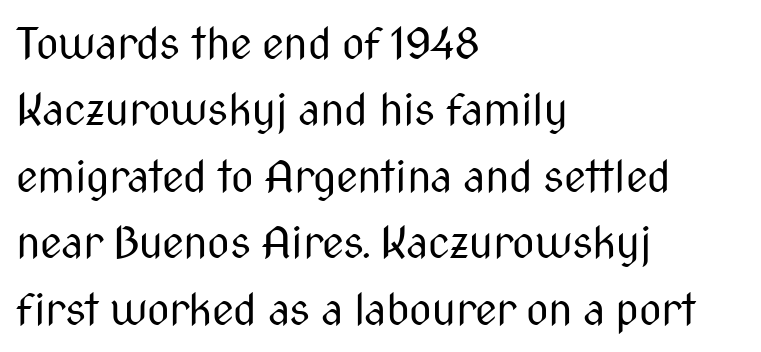
Q: Is the text bold? A: No.
Q: Is the text italic (slanted)? A: No, it is upright.
Q: Is the typeface a serif or a sans-serif typeface? A: Sans-serif.
Q: Is the text underlined? A: No.
Q: How is the paragraph aligned? A: Left-aligned.
Q: Is the spacing between letters normal or unusually wide? A: Normal.
Q: Is the spacing between lines tight, normal or loose? A: Normal.
Q: Width (condensed, normal, or wide)? A: Condensed.
Q: Stroke contrast? A: Medium.
Q: x-height? A: Medium.
Q: Monospaced? A: No.
